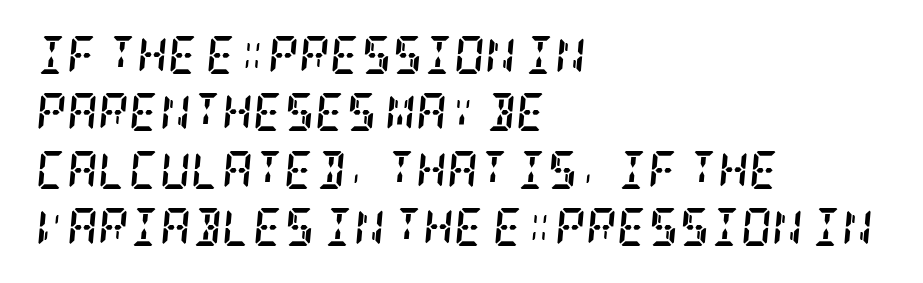
Q: Is the text bold? A: Yes.
Q: Is the text italic (slanted)? A: Yes, it leans right by about 5 degrees.
Q: Is the typeface a serif or a sans-serif typeface? A: Serif.
Q: Is the text underlined? A: No.
Q: How is the paragraph aligned? A: Left-aligned.
Q: Is the spacing between letters normal or unusually wide? A: Normal.
Q: Is the spacing between lines tight, normal or loose? A: Normal.
Q: Width (condensed, normal, or wide)? A: Condensed.
Q: Stroke contrast? A: Low.
Q: x-height? A: Large.
